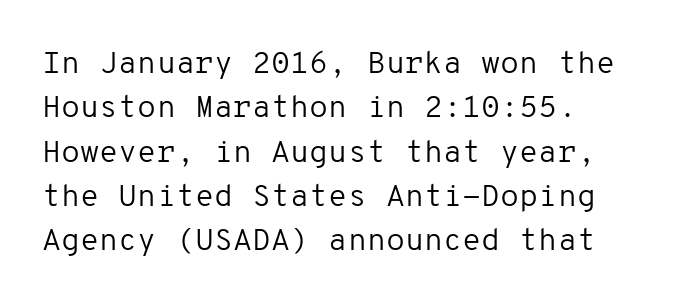
{"serif": "no", "italic": "no", "bold": "no", "weight": "regular", "width": "normal", "stroke_contrast": "low", "x_height": "medium", "monospaced": "yes", "underline": "no", "align": "left", "line_spacing": "normal", "line_spacing_ratio": 1.43, "letter_spacing": "normal", "letter_spacing_em": 0.0, "glyph_px": 31}
